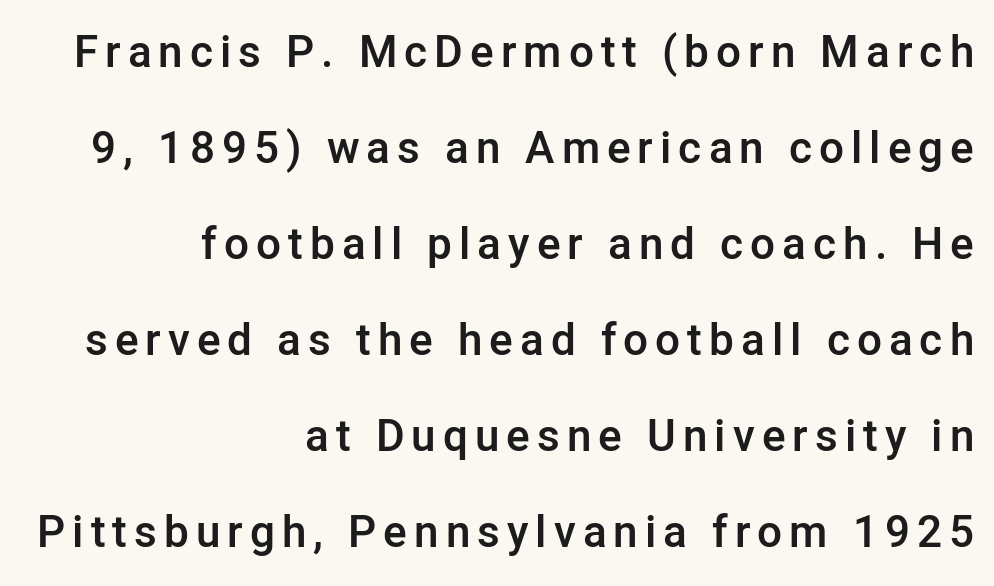
{"serif": "no", "italic": "no", "bold": "semi", "weight": "semibold", "width": "normal", "stroke_contrast": "low", "x_height": "medium", "monospaced": "no", "underline": "no", "align": "right", "line_spacing": "loose", "line_spacing_ratio": 2.18, "glyph_px": 44}
